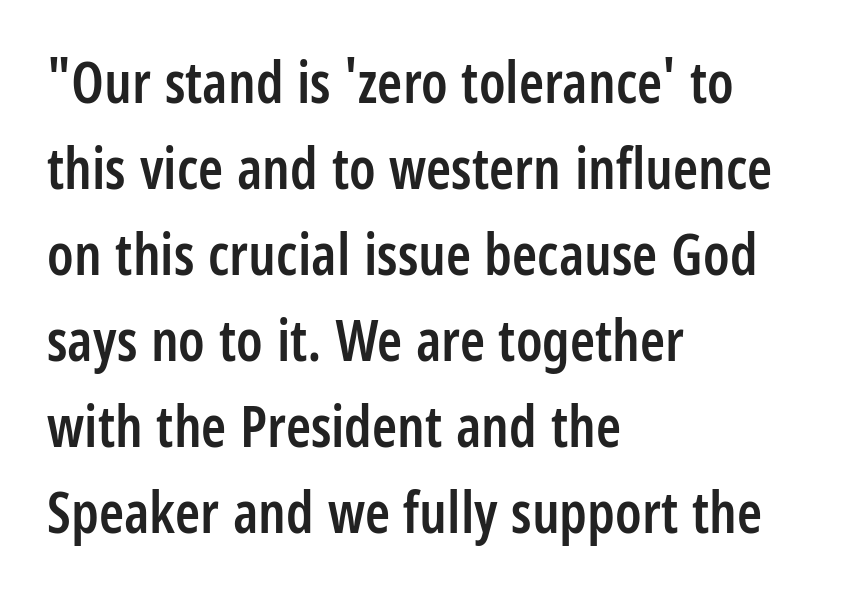
The image shows 57 px semibold, condensed sans-serif type, upright; set left-aligned, normal line spacing (1.51x), normal letter spacing, not underlined; low stroke contrast and a large x-height.
